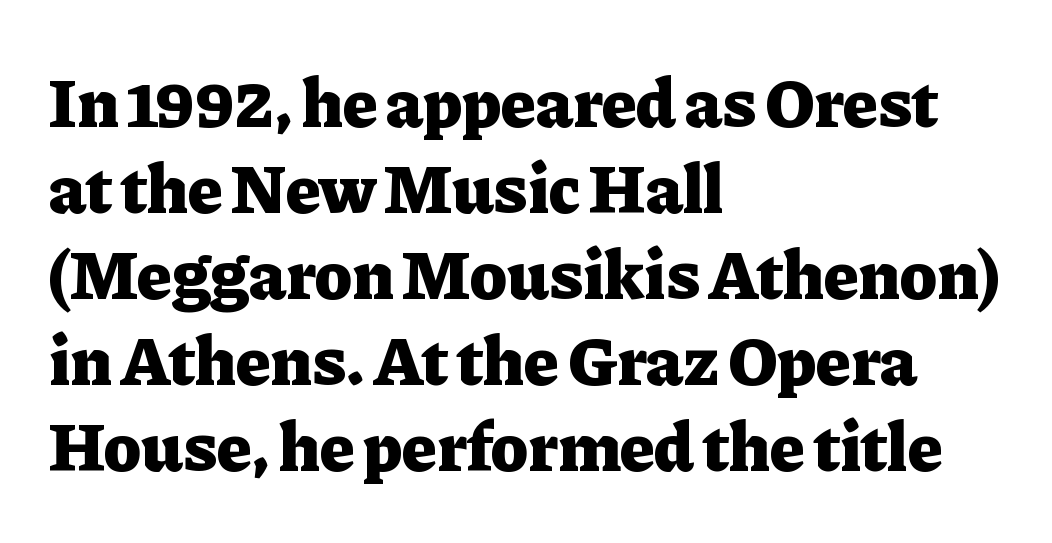
The image shows 70 px heavy serif type, upright; set left-aligned, line spacing 1.23x, normal letter spacing, not underlined; low stroke contrast and a medium x-height.
